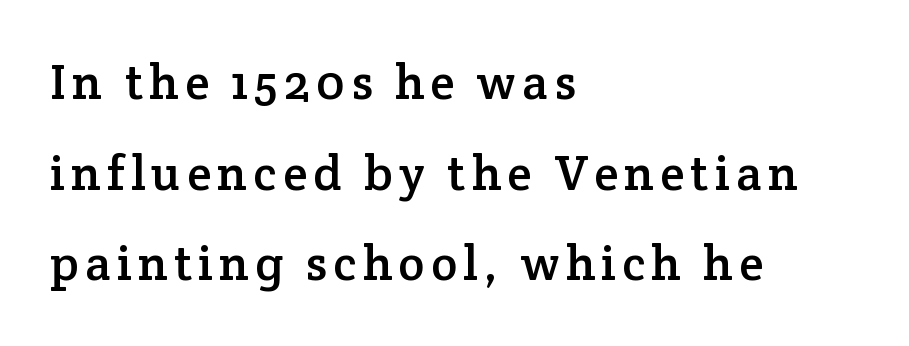
Honestly, there is no underline to notice here at all. Here the designer chose a conventional face with non-uniform glyph widths. A classic flush-left, rag-right setting is used for this passage. Style check: upright.
